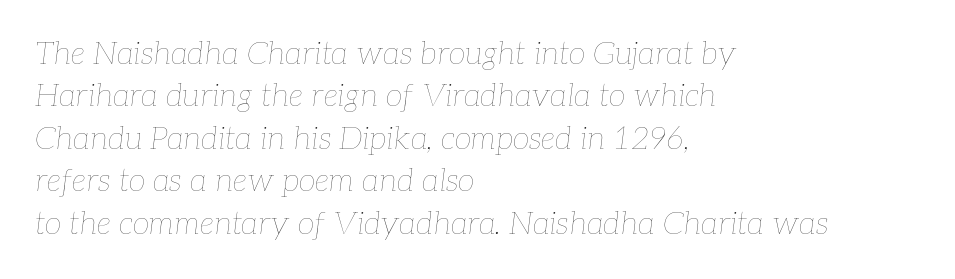
{"italic": "yes", "lean": "right", "slant_degrees": 7, "bold": "no", "weight": "thin", "width": "normal", "stroke_contrast": "low", "x_height": "medium", "monospaced": "no", "underline": "no", "align": "left", "line_spacing": "normal", "line_spacing_ratio": 1.37, "letter_spacing": "normal", "letter_spacing_em": 0.0, "glyph_px": 31}
